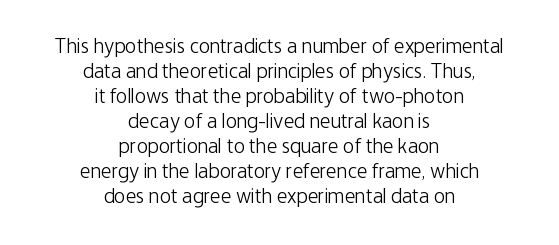
The image shows 21 px text type, upright; set centered, line spacing 1.19x, normal letter spacing, not underlined.
